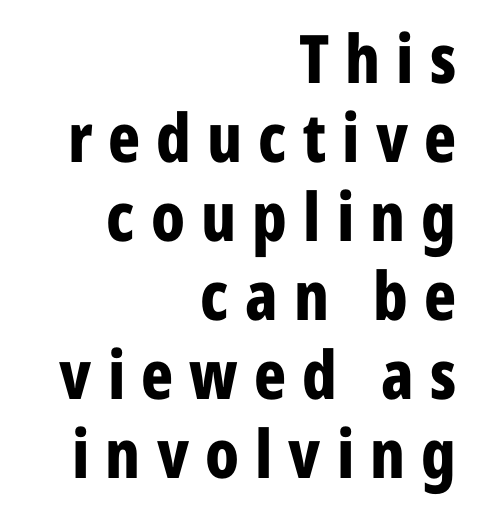
{"serif": "no", "italic": "no", "bold": "yes", "weight": "bold", "width": "condensed", "stroke_contrast": "low", "x_height": "medium", "monospaced": "no", "underline": "no", "align": "right", "line_spacing_ratio": 1.18, "letter_spacing": "wide", "letter_spacing_em": 0.24, "glyph_px": 67}
